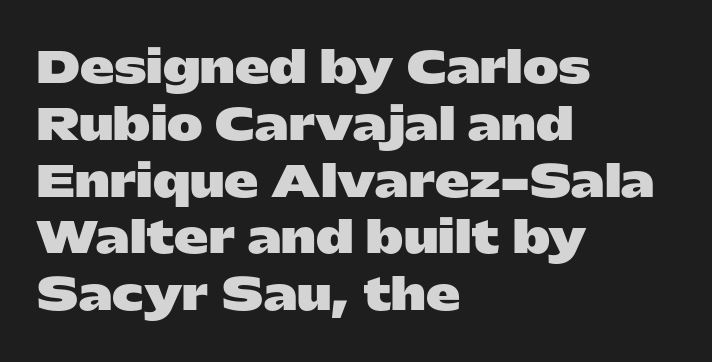
The area under the type is left untouched. Honestly, the letter spacing is just normal — you wouldn't notice it. The setting favours the left margin, as ordinary paragraphs usually do. You can tell it's not italic because the verticals are truly vertical.
